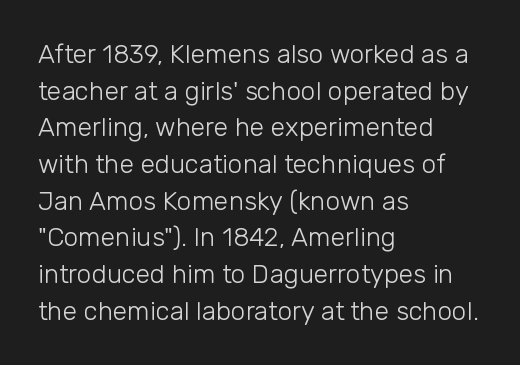
In CSS terms this would be text-align: left. The words here are not underlined. The font is comparable to plain body text, perhaps lighter. Every character sits straight up, as roman type does. The vertical gap from one line to the next is medium. Compared with typical body copy, the letter spacing here is the same.
